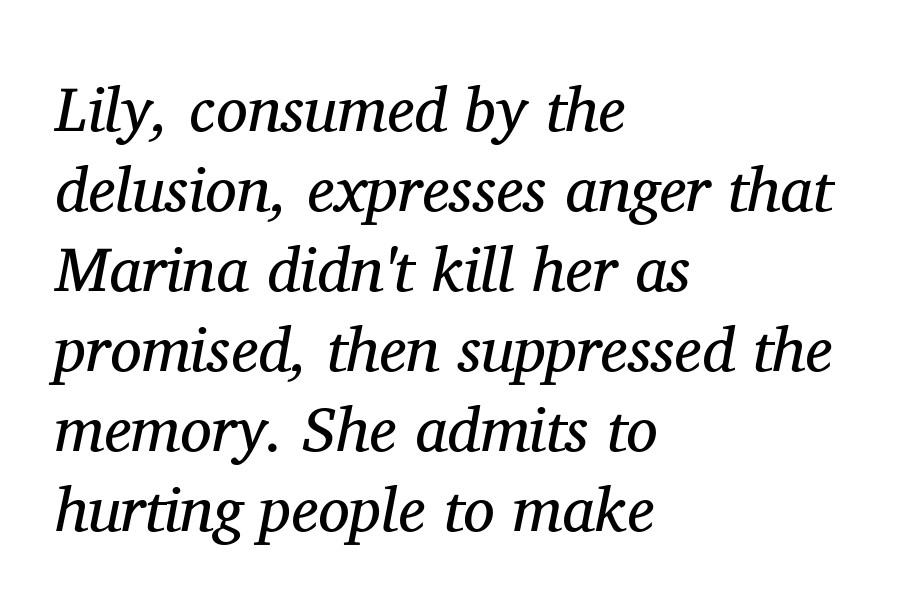
{"serif": "yes", "italic": "yes", "lean": "right", "slant_degrees": 11, "bold": "no", "weight": "regular", "width": "normal", "stroke_contrast": "medium", "x_height": "medium", "monospaced": "no", "underline": "no", "align": "left", "line_spacing": "normal", "line_spacing_ratio": 1.27, "letter_spacing": "normal", "letter_spacing_em": 0.0, "glyph_px": 63}
